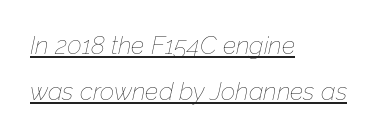
{"italic": "yes", "lean": "right", "slant_degrees": 12, "bold": "no", "underline": "yes", "align": "left", "line_spacing_ratio": 1.83, "letter_spacing": "normal", "letter_spacing_em": 0.0, "glyph_px": 25}
